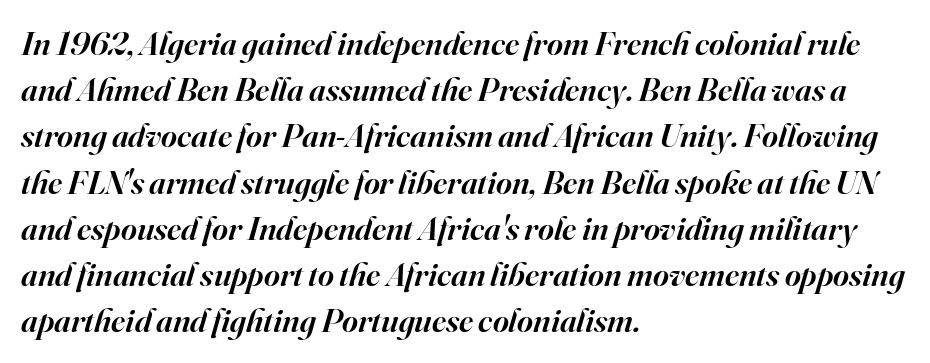
Q: Is the text bold? A: Semi-bold.
Q: Is the text italic (slanted)? A: Yes, it leans right by about 16 degrees.
Q: Is the typeface a serif or a sans-serif typeface? A: Serif.
Q: Is the text underlined? A: No.
Q: How is the paragraph aligned? A: Left-aligned.
Q: Is the spacing between letters normal or unusually wide? A: Normal.
Q: Is the spacing between lines tight, normal or loose? A: Normal.
Q: Width (condensed, normal, or wide)? A: Normal.
Q: Stroke contrast? A: High.
Q: x-height? A: Small.
Q: Monospaced? A: No.
